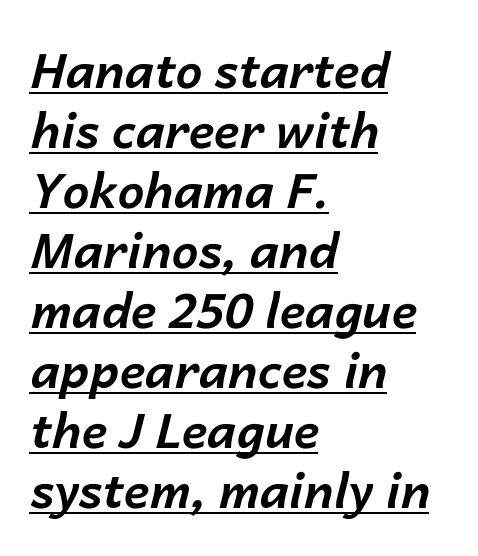
The image shows 48 px bold type, italic (leaning right); set left-aligned, normal line spacing (1.25x), normal letter spacing, underlined; low stroke contrast and a medium x-height.
